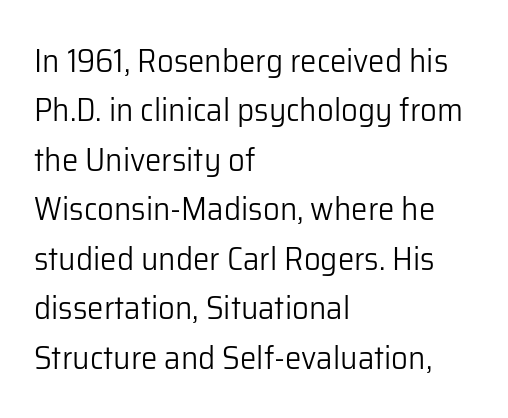
{"serif": "no", "italic": "no", "bold": "no", "weight": "light", "width": "normal", "stroke_contrast": "low", "x_height": "medium", "monospaced": "no", "underline": "no", "align": "left", "line_spacing": "normal", "line_spacing_ratio": 1.5, "letter_spacing": "normal", "letter_spacing_em": 0.0, "glyph_px": 33}
